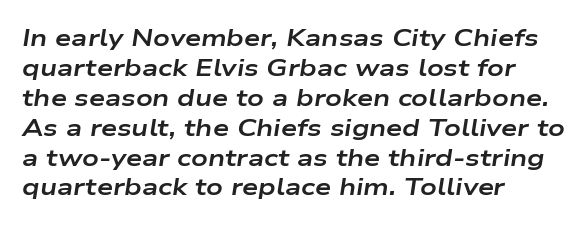
Typesetter's note: full bold, strokes at maximum text heaviness. The axis of the letterforms is tilted away from vertical. What's the leading like? Ordinary, nothing unusual. One-word summary of the alignment: left. You could call the tracking neutral — neither tight nor loose. A clean baseline with only descenders dipping below it.
